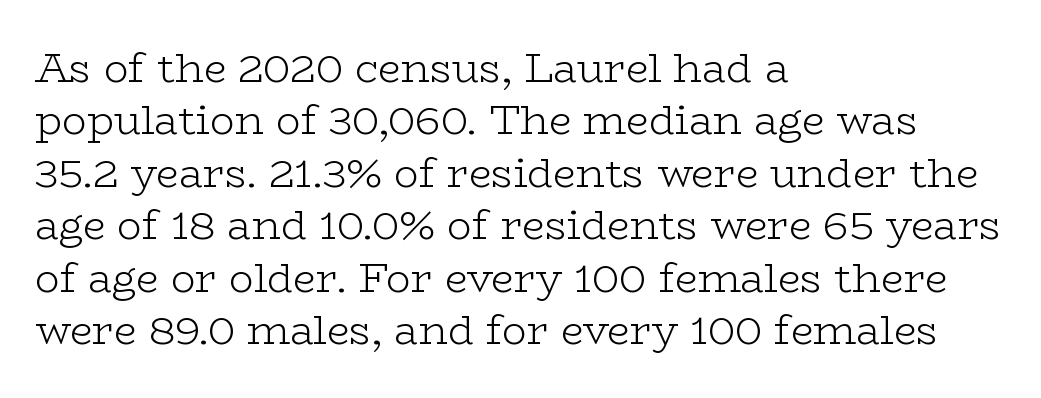
Q: Is the text bold? A: No.
Q: Is the text italic (slanted)? A: No, it is upright.
Q: Is the typeface a serif or a sans-serif typeface? A: Serif.
Q: Is the text underlined? A: No.
Q: How is the paragraph aligned? A: Left-aligned.
Q: Is the spacing between letters normal or unusually wide? A: Normal.
Q: Is the spacing between lines tight, normal or loose? A: Normal.
Q: Width (condensed, normal, or wide)? A: Wide.
Q: Stroke contrast? A: Low.
Q: x-height? A: Medium.
Q: Monospaced? A: No.
